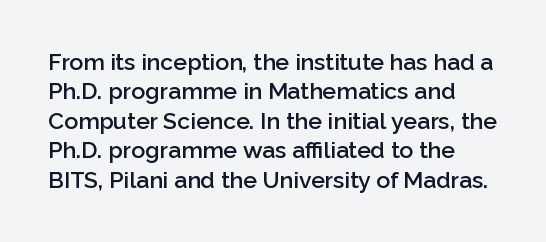
The image shows 23 px text type, upright; set normal line spacing (1.28x), normal letter spacing, not underlined.
